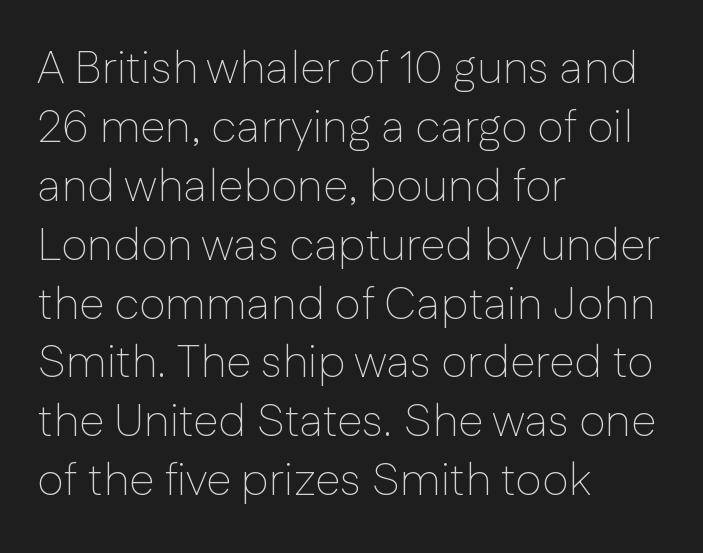
Q: Is the text bold? A: No.
Q: Is the text italic (slanted)? A: No, it is upright.
Q: Is the typeface a serif or a sans-serif typeface? A: Sans-serif.
Q: Is the text underlined? A: No.
Q: How is the paragraph aligned? A: Left-aligned.
Q: Is the spacing between letters normal or unusually wide? A: Normal.
Q: Is the spacing between lines tight, normal or loose? A: Normal.
Q: Width (condensed, normal, or wide)? A: Normal.
Q: Stroke contrast? A: Low.
Q: x-height? A: Medium.
Q: Monospaced? A: No.
